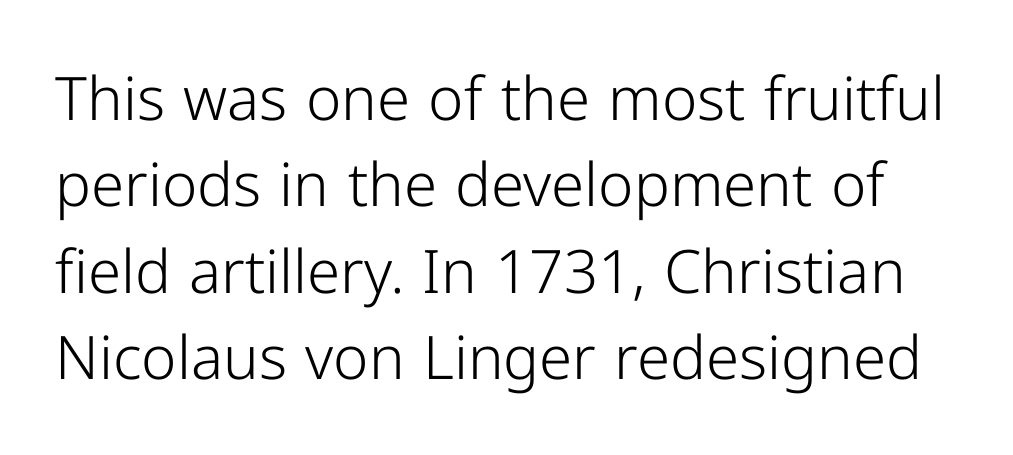
The image shows 60 px light sans-serif type, upright; set normal line spacing (1.44x), normal letter spacing, not underlined; low stroke contrast and a medium x-height.
